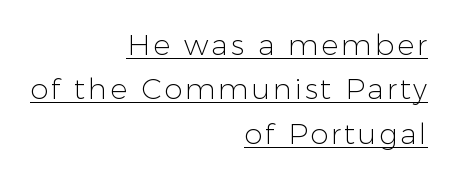
The image shows 29 px light sans-serif type, upright; set right-aligned, normal line spacing (1.53x), underlined; low stroke contrast and a medium x-height.
